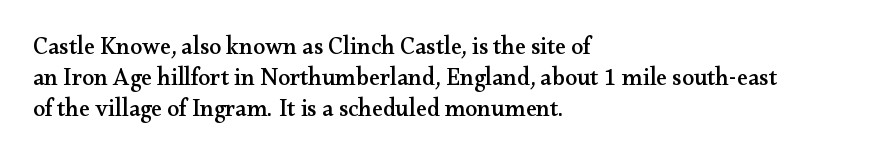
The rag falls on the right side of this text block. How would I describe the line gaps? Plain and ordinary. Ordinary non-slanted type is in use. The gaps between neighbouring characters are ordinary and unremarkable.
